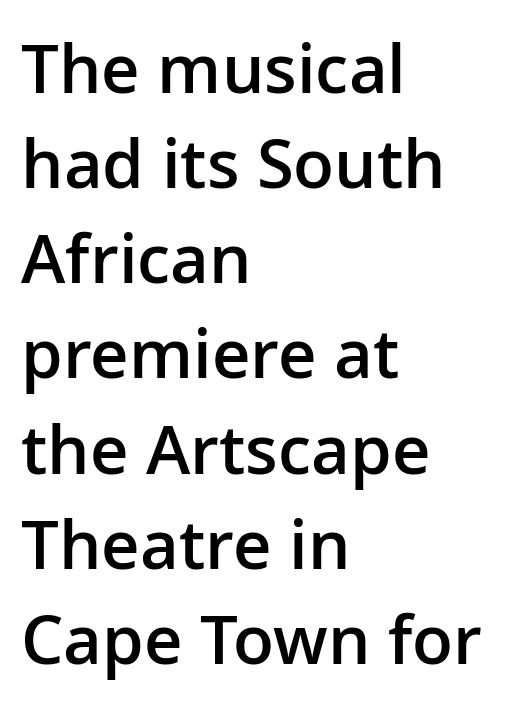
Q: Is the text bold? A: Semi-bold.
Q: Is the text italic (slanted)? A: No, it is upright.
Q: Is the typeface a serif or a sans-serif typeface? A: Sans-serif.
Q: Is the text underlined? A: No.
Q: How is the paragraph aligned? A: Left-aligned.
Q: Is the spacing between letters normal or unusually wide? A: Normal.
Q: Is the spacing between lines tight, normal or loose? A: Normal.
Q: Width (condensed, normal, or wide)? A: Normal.
Q: Stroke contrast? A: Low.
Q: x-height? A: Medium.
Q: Monospaced? A: No.
